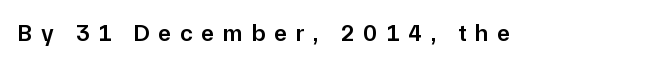
Q: Is the text bold? A: Semi-bold.
Q: Is the text italic (slanted)? A: No, it is upright.
Q: Is the text underlined? A: No.
Q: Is the spacing between letters normal or unusually wide? A: Unusually wide.
